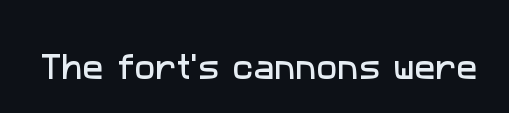
Q: Is the typeface a serif or a sans-serif typeface? A: Sans-serif.
Q: Is the text underlined? A: No.
Q: Is the spacing between letters normal or unusually wide? A: Normal.
Q: Width (condensed, normal, or wide)? A: Normal.
Q: Stroke contrast? A: Low.
Q: x-height? A: Medium.
Q: Monospaced? A: No.
